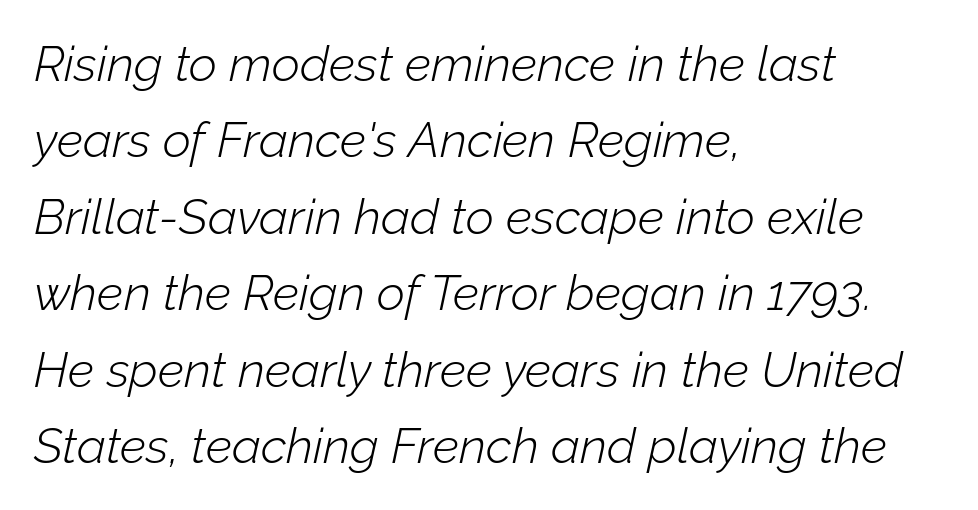
Is this a heavy cut? Hardly; it is regular or lighter. Descender tails drop into unmarked territory. Caption: standard tracking, unaltered. This sample is left-justified, so line endings fall wherever the words run out. Notice how the stems are inclined rather than vertical — that's the hallmark of italics.
